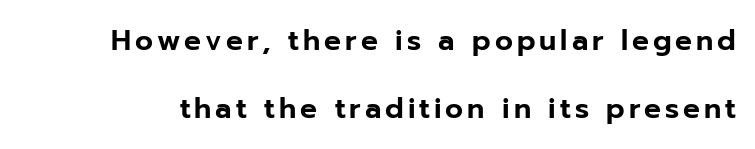
Q: Is the text italic (slanted)? A: No, it is upright.
Q: Is the typeface a serif or a sans-serif typeface? A: Sans-serif.
Q: Is the text underlined? A: No.
Q: Is the spacing between lines tight, normal or loose? A: Loose.
Q: Width (condensed, normal, or wide)? A: Normal.
Q: Stroke contrast? A: Low.
Q: x-height? A: Medium.
Q: Monospaced? A: No.
